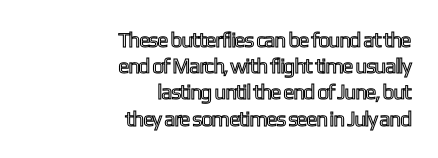
In CSS terms this would be text-align: right. A normal amount of white space separates one row of letters from the next. Each word holds together tightly as a unit, with standard inter-letter gaps. Notice how the stems are strictly vertical — no italics here.
